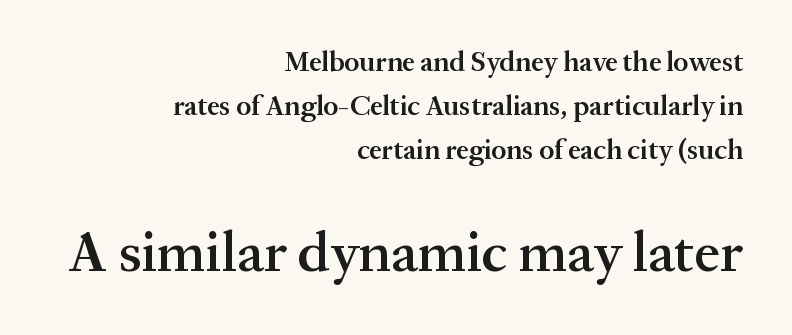
{"serif": "yes", "italic": "no", "bold": "semi", "weight": "semibold", "width": "normal", "stroke_contrast": "medium", "x_height": "medium", "monospaced": "no", "underline": "no", "align": "right", "line_spacing": "normal", "line_spacing_ratio": 1.58, "letter_spacing": "normal", "letter_spacing_em": 0.0, "larger_block": "second", "size_ratio": 2.04, "glyph_px": 57}
